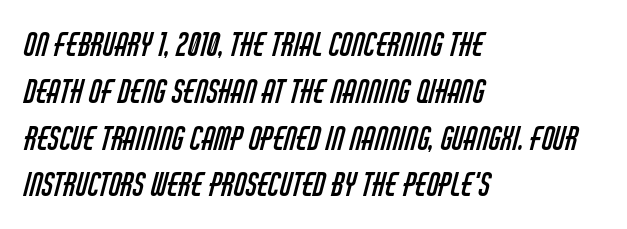
Q: Is the text bold? A: No.
Q: Is the typeface a serif or a sans-serif typeface? A: Sans-serif.
Q: Is the text underlined? A: No.
Q: How is the paragraph aligned? A: Left-aligned.
Q: Is the spacing between letters normal or unusually wide? A: Normal.
Q: Is the spacing between lines tight, normal or loose? A: Normal.
Q: Width (condensed, normal, or wide)? A: Condensed.
Q: Stroke contrast? A: Low.
Q: x-height? A: Large.
Q: Monospaced? A: No.
